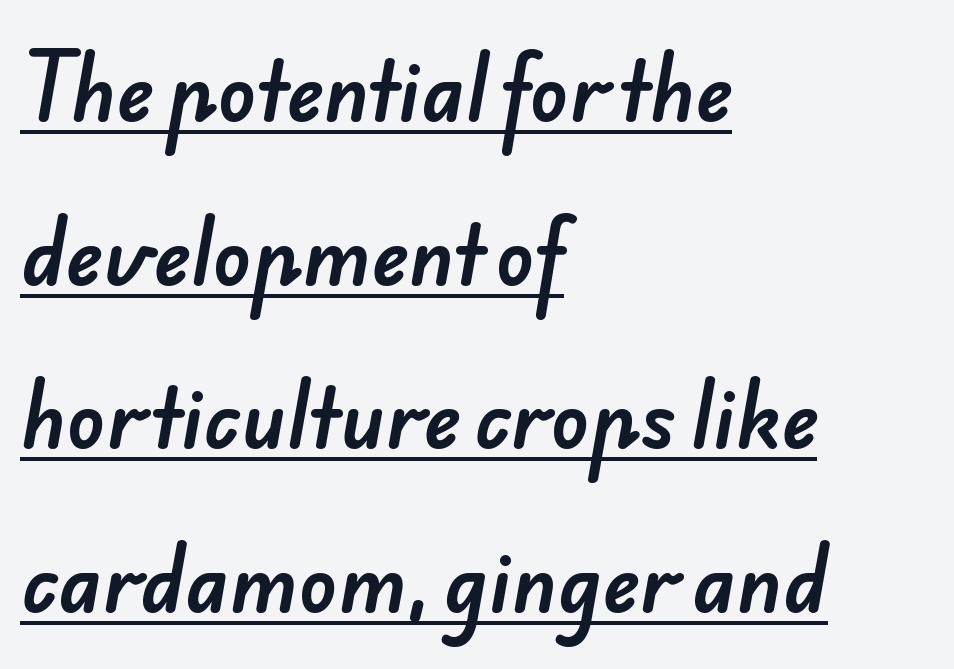
Q: Is the typeface a serif or a sans-serif typeface? A: Sans-serif.
Q: Is the text underlined? A: Yes.
Q: How is the paragraph aligned? A: Left-aligned.
Q: Is the spacing between letters normal or unusually wide? A: Normal.
Q: Is the spacing between lines tight, normal or loose? A: Loose.
Q: Width (condensed, normal, or wide)? A: Normal.
Q: Stroke contrast? A: Low.
Q: x-height? A: Small.
Q: Monospaced? A: No.
